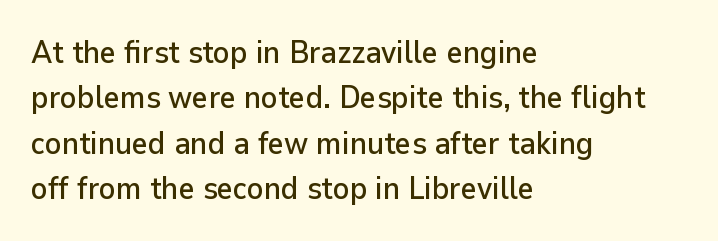
Classification — sans serif. In CSS terms this would be text-align: left. Nothing unusual about the tracking: characters are spaced as the font intends. Summary of vertical rhythm: regular, with standard interline spacing. The specimen omits any rule beneath the text block's lines. These lines were composed using upright roman letters.
